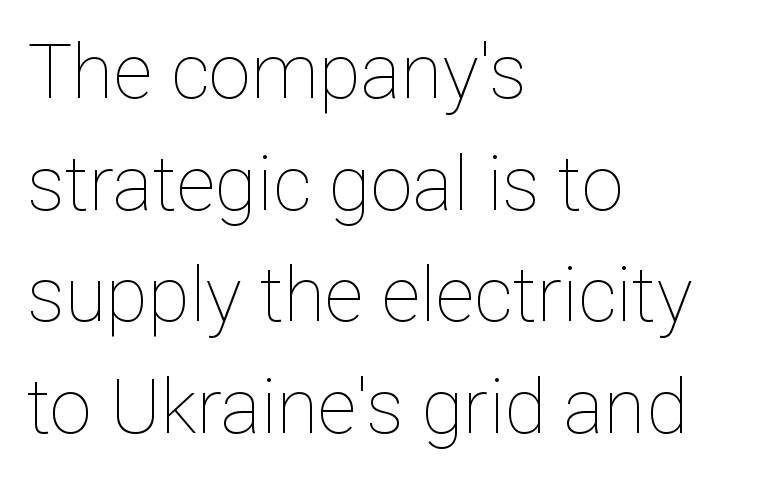
The image shows 76 px thin type, upright; set left-aligned, normal line spacing (1.47x), normal letter spacing, not underlined; low stroke contrast and a medium x-height.
